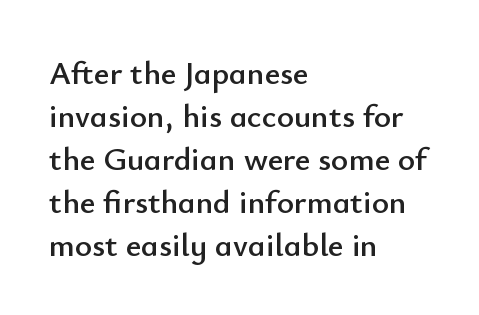
The image shows 33 px sans-serif type, upright; set left-aligned, normal line spacing (1.3x), normal letter spacing, not underlined; low stroke contrast and a small x-height.
